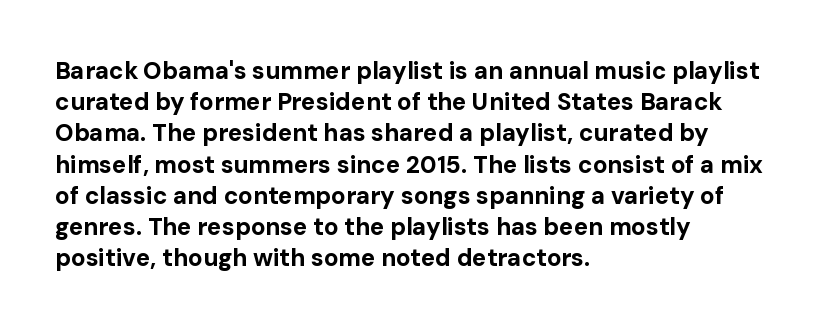
The image shows 24 px bold type, upright; set left-aligned, normal line spacing (1.3x), normal letter spacing, not underlined.
